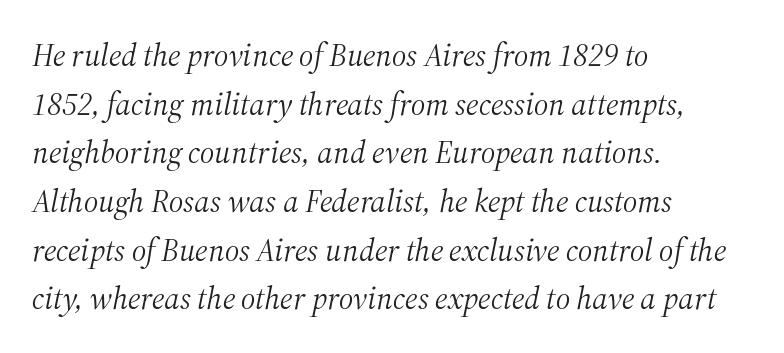
Q: Is the text bold? A: No.
Q: Is the text italic (slanted)? A: Yes, it leans right by about 12 degrees.
Q: Is the typeface a serif or a sans-serif typeface? A: Serif.
Q: Is the text underlined? A: No.
Q: How is the paragraph aligned? A: Left-aligned.
Q: Is the spacing between letters normal or unusually wide? A: Normal.
Q: Is the spacing between lines tight, normal or loose? A: Normal.
Q: Width (condensed, normal, or wide)? A: Normal.
Q: Stroke contrast? A: Medium.
Q: x-height? A: Medium.
Q: Monospaced? A: No.
